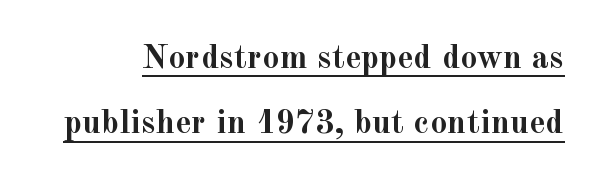
In terms of weight, the rendering is a true, heavy bold. The vertical gap from one line to the next is large. Unlike italic type, these characters show no tilt at all. Note the varied advance widths — an 'i' is clearly narrower than an 'm'.
